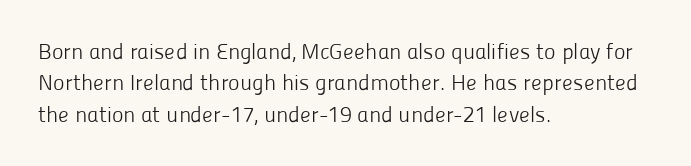
The line-height multiplier appears to be the usual default. The ragged edge is on the right, which tells us the setting is flush left. A typesetter would mark this as roman, not italic. This sample uses plain, unmodified letter spacing. No letter is thick-stroked: the sample isn't bold.
